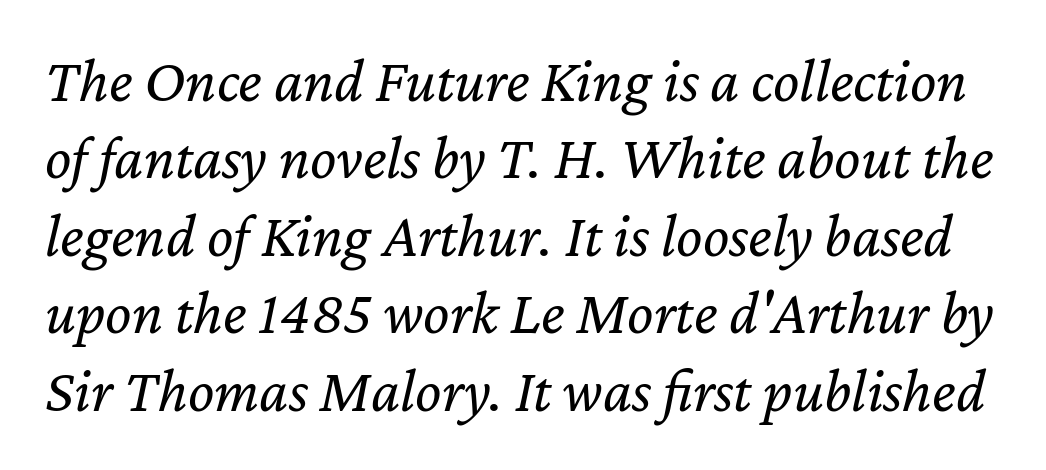
Q: Is the text bold? A: No.
Q: Is the text italic (slanted)? A: Yes, it leans right by about 12 degrees.
Q: Is the text underlined? A: No.
Q: Is the spacing between letters normal or unusually wide? A: Normal.
Q: Is the spacing between lines tight, normal or loose? A: Normal.
Q: Width (condensed, normal, or wide)? A: Normal.
Q: Stroke contrast? A: Low.
Q: x-height? A: Medium.
Q: Monospaced? A: No.
